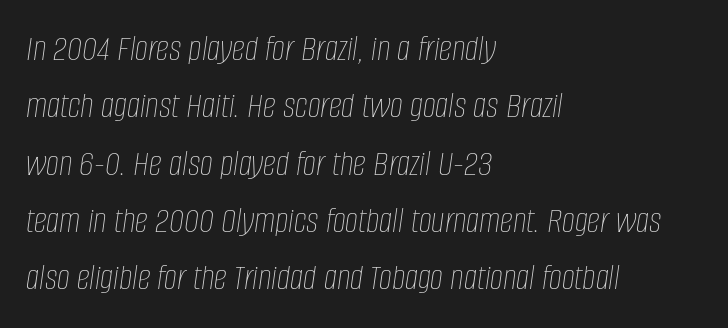
Clear beneath every line of the passage. Slanted lettering throughout. Standard letterfit; no display-style spreading of the glyphs. Visually the block forms a straight wall on the left and a jagged coastline on the right.
